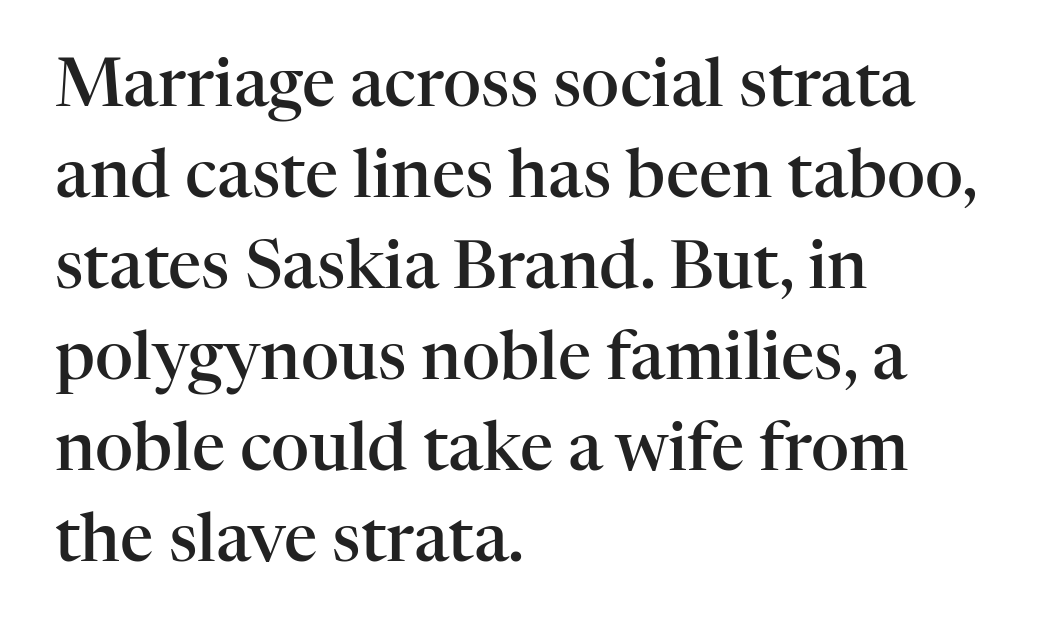
The image shows 66 px semibold serif type, upright; set left-aligned, normal line spacing (1.38x), normal letter spacing, not underlined; high stroke contrast and a medium x-height.
